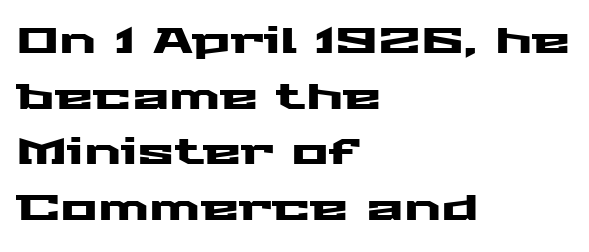
The image shows 35 px wide sans-serif type, upright; set left-aligned, normal line spacing (1.59x), normal letter spacing, not underlined; medium stroke contrast and a medium x-height.
